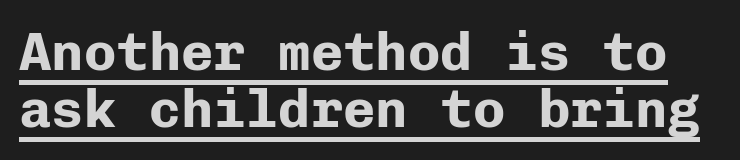
The image shows 54 px bold sans-serif type, upright, monospaced; set tight line spacing (1.05x), normal letter spacing, underlined; low stroke contrast and a medium x-height.
